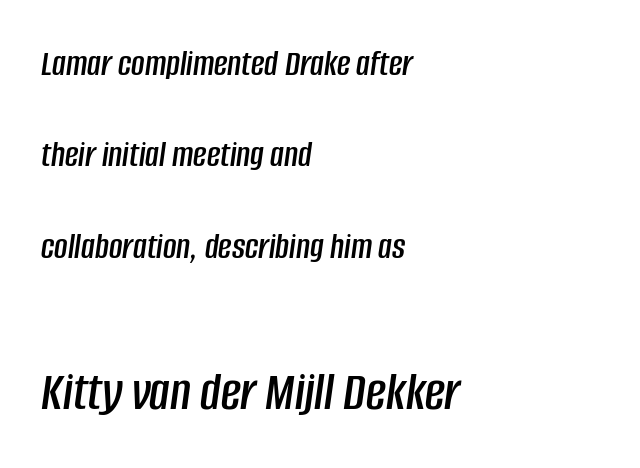
Here the second block reads like a headline and the first like body copy. In terms of leading, this rendering errs on the spacious side. A bare baseline throughout the passage. Spacing between characters is what you'd get straight out of the box. Do the characters align in a grid? No, the font is proportional.
